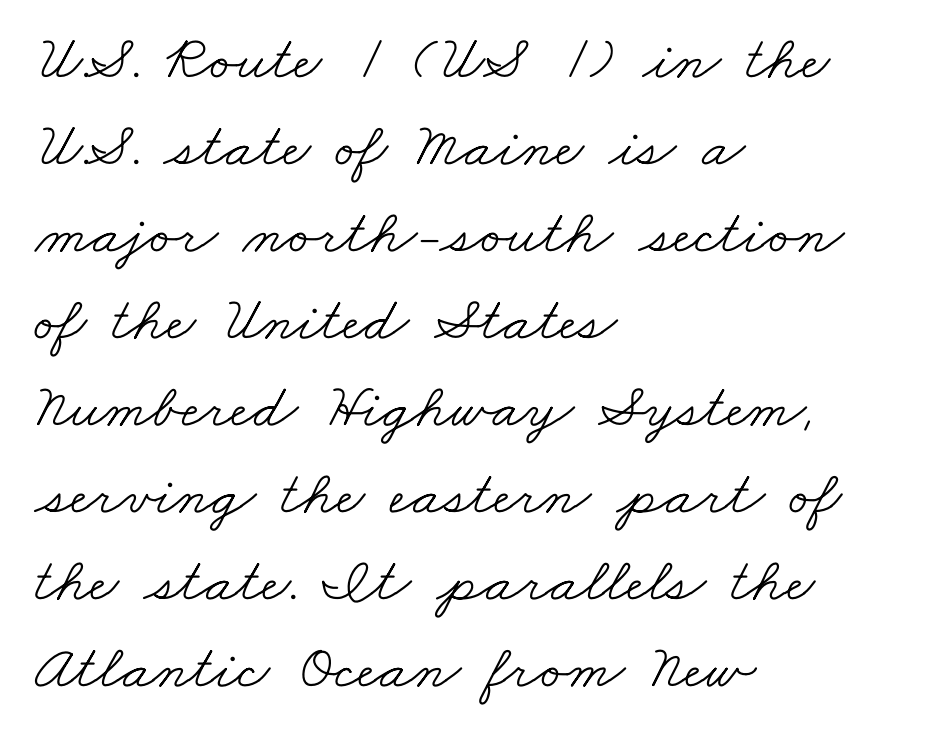
Descenders hang freely into open space. Is this a sans? No — the strokes have serifs. The cut favours lightness, reaching ordinary text weight at its darkest. The paragraph shown leans on its left margin.
